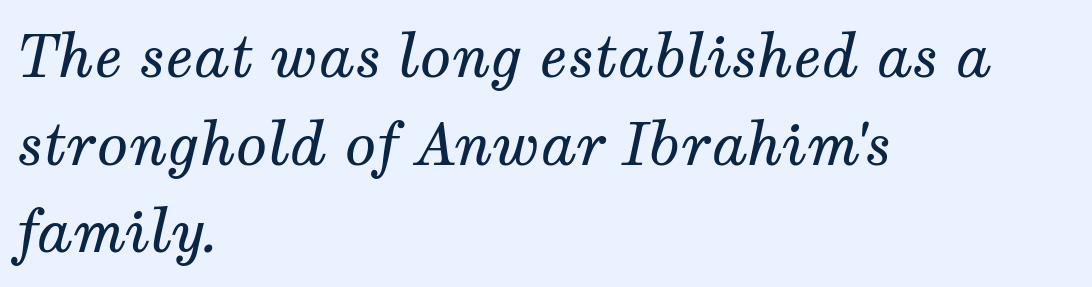
Q: Is the text bold? A: No.
Q: Is the text italic (slanted)? A: Yes, it leans right by about 12 degrees.
Q: Is the typeface a serif or a sans-serif typeface? A: Serif.
Q: Is the text underlined? A: No.
Q: How is the paragraph aligned? A: Left-aligned.
Q: Is the spacing between letters normal or unusually wide? A: Normal.
Q: Is the spacing between lines tight, normal or loose? A: Normal.
Q: Width (condensed, normal, or wide)? A: Normal.
Q: Stroke contrast? A: Medium.
Q: x-height? A: Medium.
Q: Monospaced? A: No.
